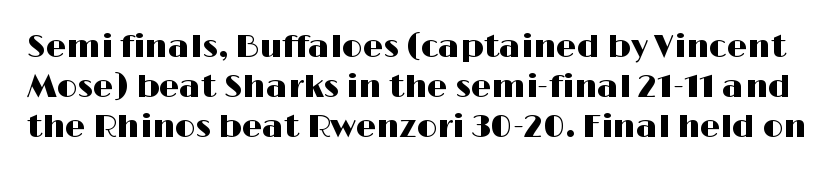
Q: Is the text italic (slanted)? A: No, it is upright.
Q: Is the typeface a serif or a sans-serif typeface? A: Sans-serif.
Q: Is the text underlined? A: No.
Q: Is the spacing between letters normal or unusually wide? A: Normal.
Q: Is the spacing between lines tight, normal or loose? A: Normal.
Q: Width (condensed, normal, or wide)? A: Wide.
Q: Stroke contrast? A: High.
Q: x-height? A: Medium.
Q: Monospaced? A: No.
